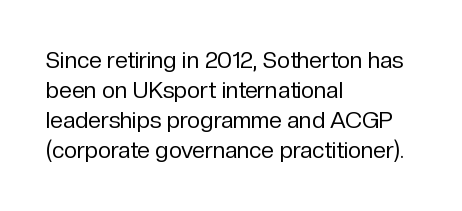
Teacher's note: observe the even left margin — that is flush-left alignment. Does extra space separate the letters? No, they use regular spacing. In terms of posture, this sample is upright. The glyphs are unaccompanied by any horizontal stroke below them. The lines sit at an ordinary, default distance from one another.
